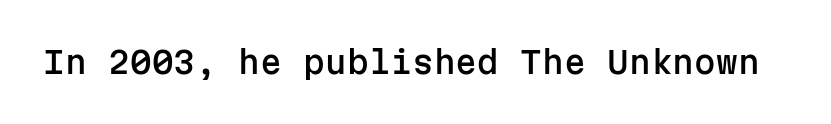
Q: Is the text italic (slanted)? A: No, it is upright.
Q: Is the typeface a serif or a sans-serif typeface? A: Sans-serif.
Q: Is the text underlined? A: No.
Q: Is the spacing between letters normal or unusually wide? A: Normal.
Q: Width (condensed, normal, or wide)? A: Normal.
Q: Stroke contrast? A: Low.
Q: x-height? A: Medium.
Q: Monospaced? A: Yes.
